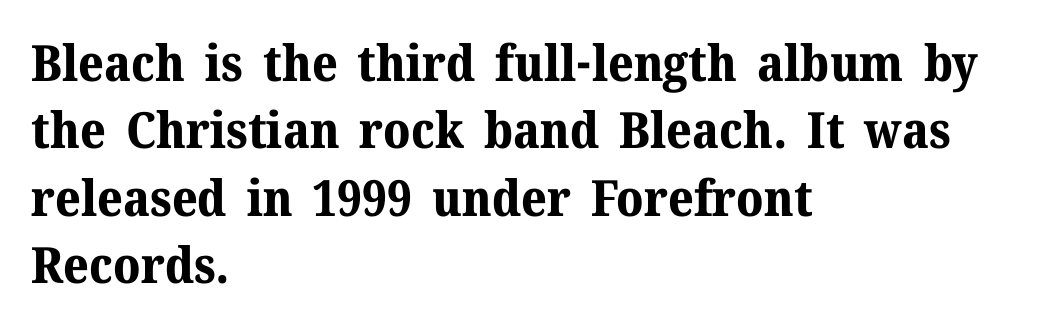
Q: Is the text bold? A: Yes.
Q: Is the text italic (slanted)? A: No, it is upright.
Q: Is the typeface a serif or a sans-serif typeface? A: Serif.
Q: Is the text underlined? A: No.
Q: How is the paragraph aligned? A: Left-aligned.
Q: Is the spacing between letters normal or unusually wide? A: Normal.
Q: Is the spacing between lines tight, normal or loose? A: Normal.
Q: Width (condensed, normal, or wide)? A: Normal.
Q: Stroke contrast? A: Medium.
Q: x-height? A: Medium.
Q: Monospaced? A: No.
